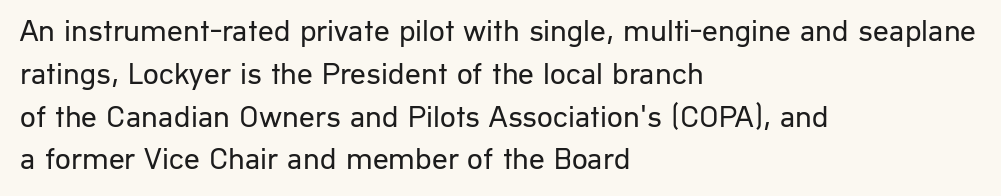
Q: Is the text bold? A: No.
Q: Is the text italic (slanted)? A: No, it is upright.
Q: Is the typeface a serif or a sans-serif typeface? A: Sans-serif.
Q: Is the text underlined? A: No.
Q: How is the paragraph aligned? A: Left-aligned.
Q: Is the spacing between letters normal or unusually wide? A: Normal.
Q: Is the spacing between lines tight, normal or loose? A: Normal.
Q: Width (condensed, normal, or wide)? A: Normal.
Q: Stroke contrast? A: Low.
Q: x-height? A: Medium.
Q: Monospaced? A: No.
